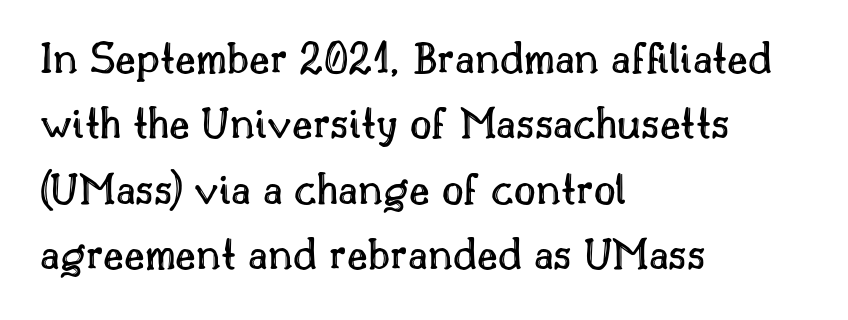
The image shows 47 px text type, upright; set left-aligned, normal line spacing (1.39x), normal letter spacing, not underlined; a small x-height.
